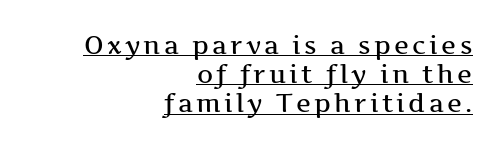
This sample is right-justified, so line beginnings fall wherever the words allow. Nope, not italic — everything's standing straight. Is there an underline? Yes — a line sits under the letters.
